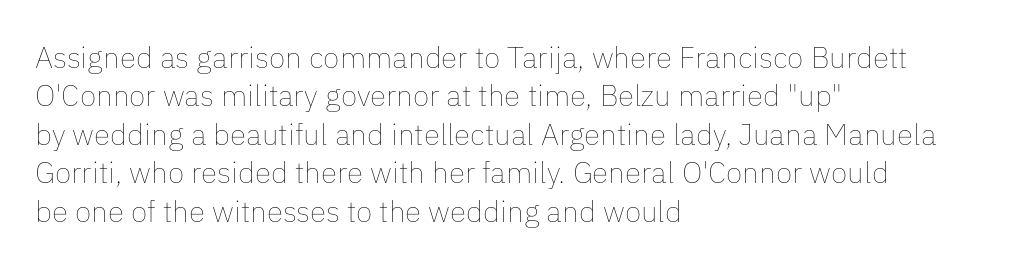
The image shows 30 px thin type, upright; set left-aligned, normal line spacing (1.28x), normal letter spacing, not underlined; low stroke contrast and a medium x-height.
